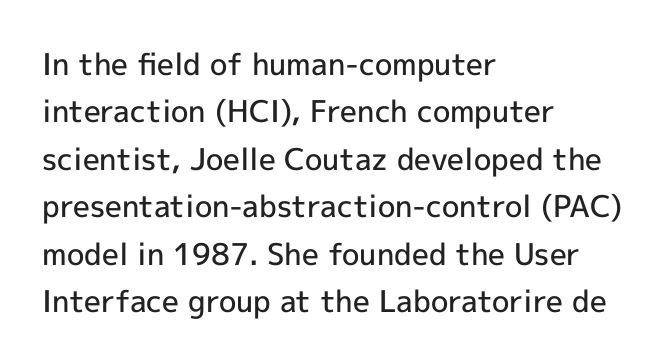
Q: Is the text bold? A: Semi-bold.
Q: Is the text italic (slanted)? A: No, it is upright.
Q: Is the typeface a serif or a sans-serif typeface? A: Sans-serif.
Q: Is the text underlined? A: No.
Q: How is the paragraph aligned? A: Left-aligned.
Q: Is the spacing between letters normal or unusually wide? A: Normal.
Q: Is the spacing between lines tight, normal or loose? A: Normal.
Q: Width (condensed, normal, or wide)? A: Normal.
Q: x-height? A: Medium.
Q: Monospaced? A: No.
